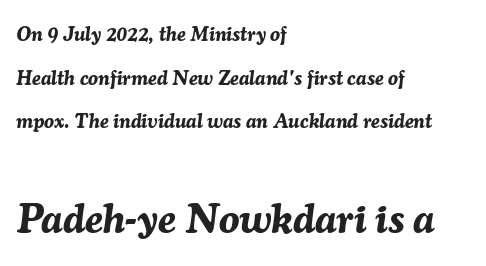
The image shows 41 px bold type, italic (leaning right); set left-aligned, loose line spacing (2.18x), normal letter spacing, not underlined; the second (bottom) block is 2.05x larger; medium stroke contrast and a medium x-height.
